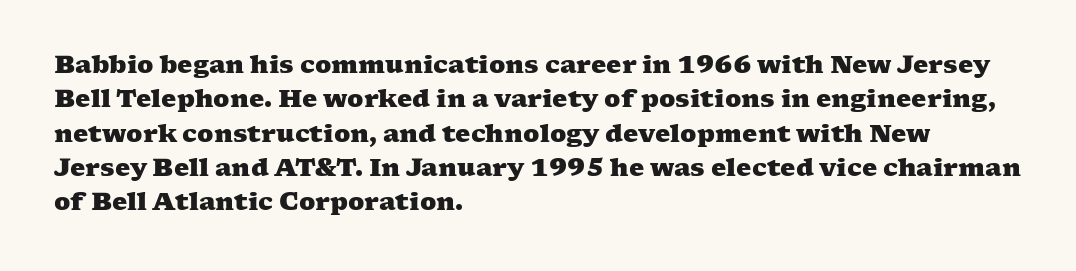
{"bold": "yes", "underline": "no", "align": "left", "line_spacing": "normal", "line_spacing_ratio": 1.43, "letter_spacing": "normal", "letter_spacing_em": 0.0, "glyph_px": 24}
